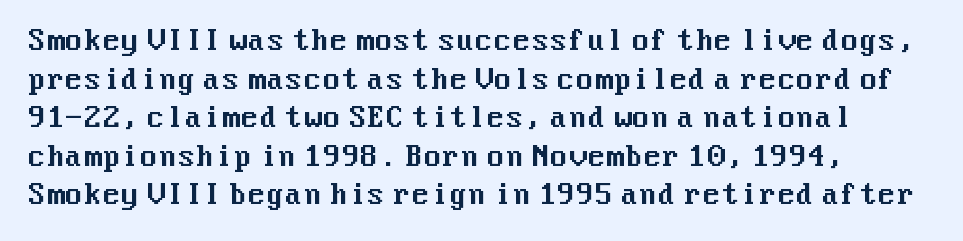
The image shows 27 px text type, upright; set normal line spacing (1.43x), normal letter spacing, not underlined.
